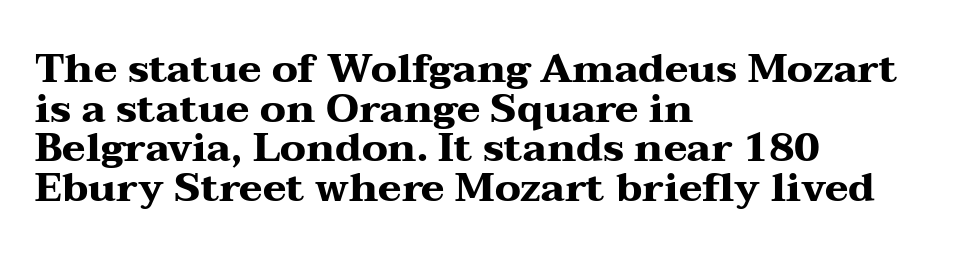
Q: Is the text bold? A: Yes.
Q: Is the text italic (slanted)? A: No, it is upright.
Q: Is the typeface a serif or a sans-serif typeface? A: Serif.
Q: Is the text underlined? A: No.
Q: How is the paragraph aligned? A: Left-aligned.
Q: Is the spacing between letters normal or unusually wide? A: Normal.
Q: Is the spacing between lines tight, normal or loose? A: Tight.
Q: Width (condensed, normal, or wide)? A: Wide.
Q: Stroke contrast? A: Medium.
Q: x-height? A: Medium.
Q: Monospaced? A: No.
